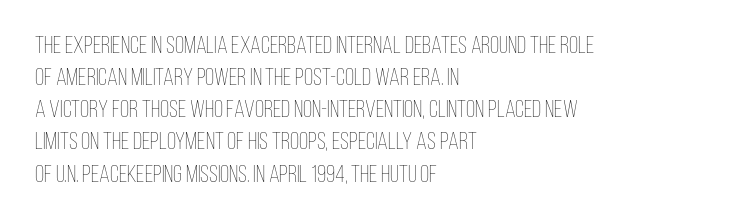
The image shows 24 px text type, upright; set left-aligned, normal line spacing (1.34x), normal letter spacing, not underlined.
